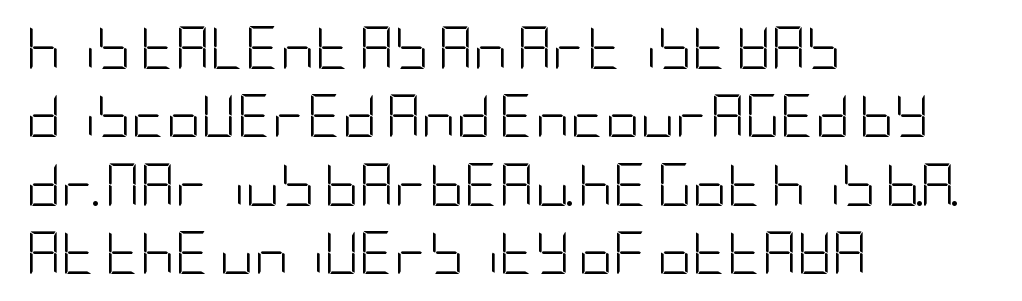
The typography opts for an upright posture over an oblique one. I'd call this a sans setting — the letters go barefoot. Horizontal bands of white between lines are of average thickness. Words appear dense and cohesive because spacing is normal. The font is comparable to plain body text, perhaps lighter. A clean baseline with only descenders dipping below it.
